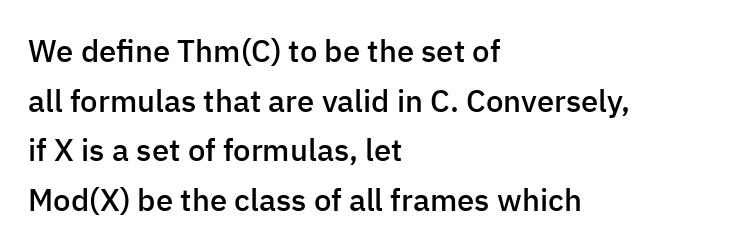
{"serif": "no", "italic": "no", "bold": "semi", "weight": "semibold", "width": "normal", "stroke_contrast": "low", "x_height": "medium", "monospaced": "no", "underline": "no", "align": "left", "line_spacing": "normal", "line_spacing_ratio": 1.6, "letter_spacing": "normal", "letter_spacing_em": 0.0, "glyph_px": 31}
